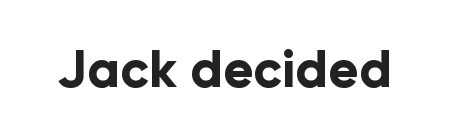
Q: Is the text bold? A: Yes.
Q: Is the text italic (slanted)? A: No, it is upright.
Q: Is the typeface a serif or a sans-serif typeface? A: Sans-serif.
Q: Is the text underlined? A: No.
Q: Is the spacing between letters normal or unusually wide? A: Normal.
Q: Width (condensed, normal, or wide)? A: Normal.
Q: Stroke contrast? A: Low.
Q: x-height? A: Medium.
Q: Monospaced? A: No.
